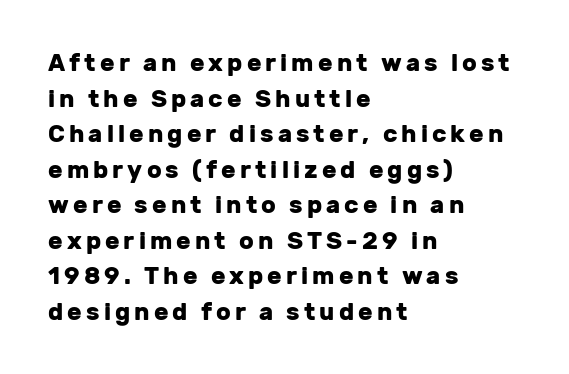
The image shows 24 px bold type, upright; set left-aligned, normal line spacing (1.48x), not underlined.
